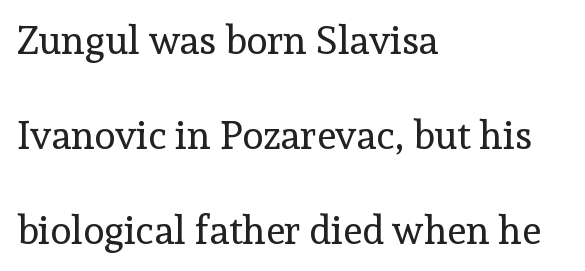
The image shows 39 px regular-weight serif type, upright; set left-aligned, loose line spacing (2.43x), normal letter spacing, not underlined; a medium x-height.
